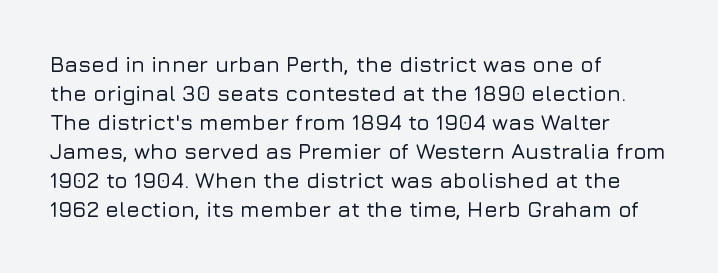
It's the straight-up-and-down kind of type. The horizontal fit of the characters is conventional and even. These lines are set flush left with a ragged right edge. Glance below the letters and you will spot only blank space.
